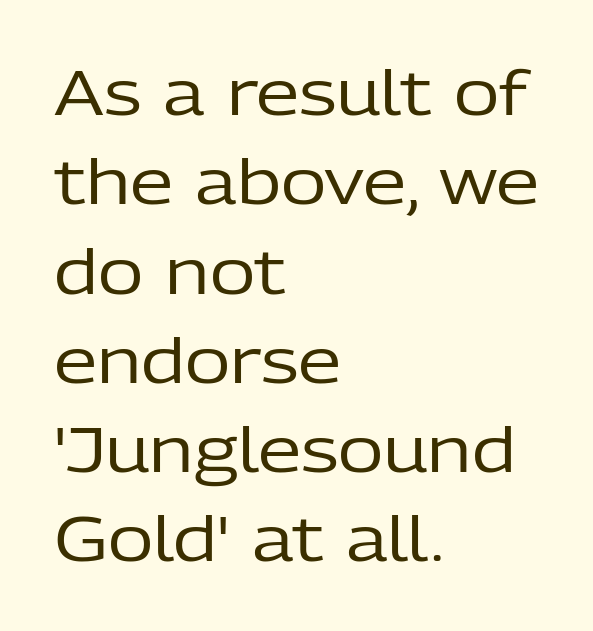
{"serif": "no", "italic": "no", "bold": "no", "weight": "regular", "width": "normal", "stroke_contrast": "low", "x_height": "medium", "monospaced": "no", "underline": "no", "align": "left", "line_spacing": "normal", "line_spacing_ratio": 1.44, "letter_spacing": "normal", "letter_spacing_em": 0.0, "glyph_px": 62}
